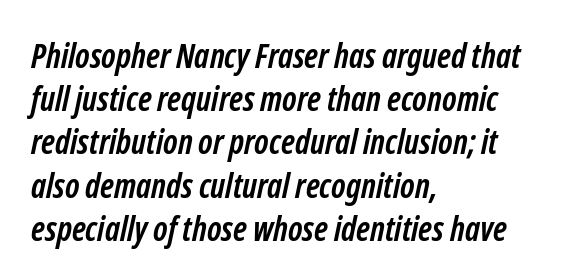
Standard letterfit; no display-style spreading of the glyphs. Strokes here are thick enough to call this a true bold. Line starts are locked; line ends wander. The passage shown is typeset with a sans-serif family. Is this a fixed-width face? No — the glyphs have proportional, varying widths. Descender tails drop into unmarked territory.
